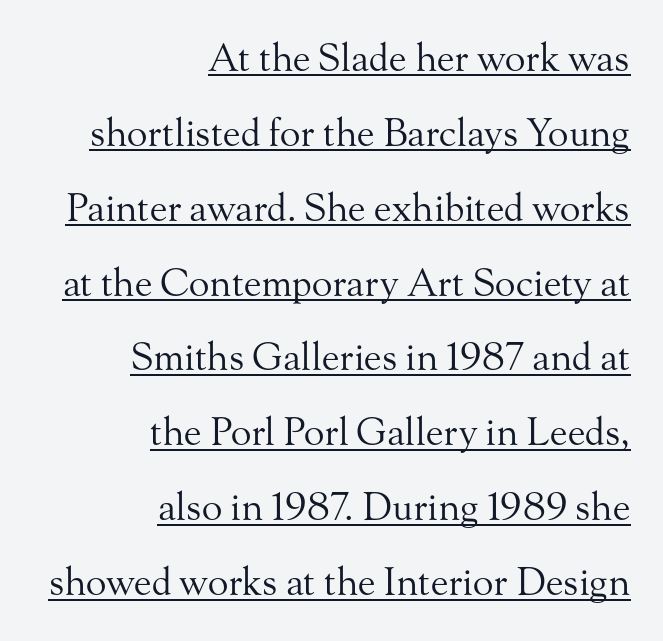
Q: Is the text bold? A: No.
Q: Is the text italic (slanted)? A: No, it is upright.
Q: Is the typeface a serif or a sans-serif typeface? A: Serif.
Q: Is the text underlined? A: Yes.
Q: How is the paragraph aligned? A: Right-aligned.
Q: Is the spacing between letters normal or unusually wide? A: Normal.
Q: Is the spacing between lines tight, normal or loose? A: Loose.
Q: Width (condensed, normal, or wide)? A: Normal.
Q: Stroke contrast? A: Medium.
Q: x-height? A: Small.
Q: Monospaced? A: No.
